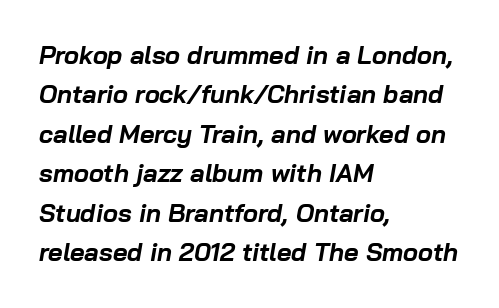
Is the letter spacing exaggerated? No — it looks like the ordinary default. Descenders are the only things crossing below the line. The whole block is typeset with a tilt. The rag falls on the right side of this text block. Quick note: interline space is typical.
